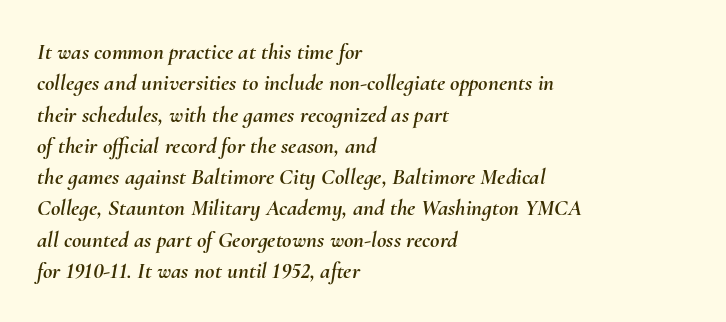
The gap between lines stays unmarked. This sample keeps an unexceptional amount of space between lines. Short and long lines alike share a common starting point at left. In terms of posture, this sample is oblique.
